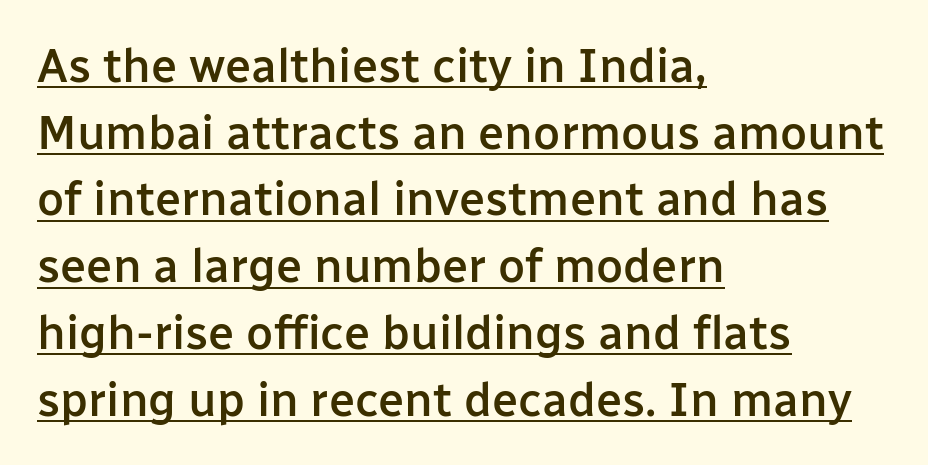
{"serif": "no", "italic": "no", "bold": "semi", "weight": "semibold", "width": "normal", "stroke_contrast": "low", "x_height": "medium", "monospaced": "no", "underline": "yes", "align": "left", "line_spacing": "normal", "line_spacing_ratio": 1.42, "letter_spacing": "normal", "letter_spacing_em": 0.0, "glyph_px": 47}
